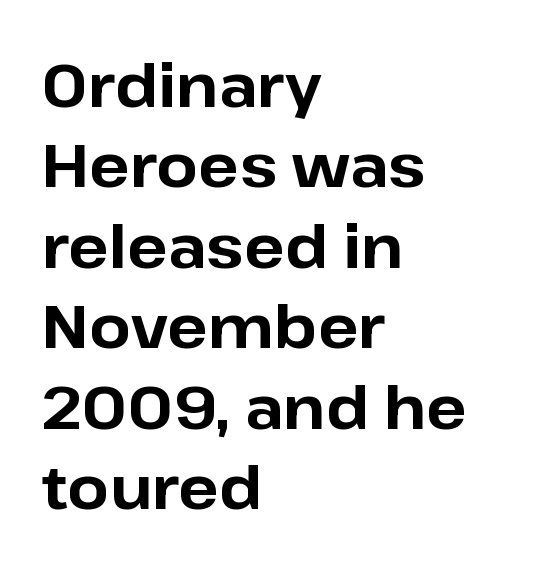
The image shows 60 px bold sans-serif type, upright; set left-aligned, normal line spacing (1.34x), normal letter spacing, not underlined; low stroke contrast and a medium x-height.
